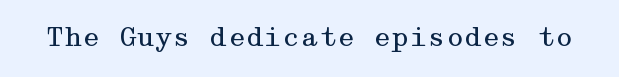
A roman cut, with each character standing at attention. Decoration check: the copy has no underline. The gaps between neighbouring characters are ordinary and unremarkable. Bold? No — there's no thickening of the strokes.
